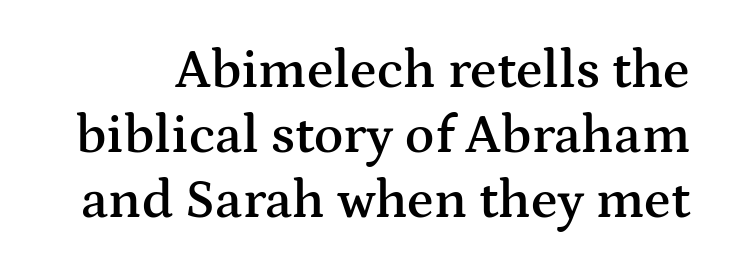
The image shows 54 px semibold, wide serif type, upright; set line spacing 1.2x, normal letter spacing, not underlined; medium stroke contrast and a medium x-height.
